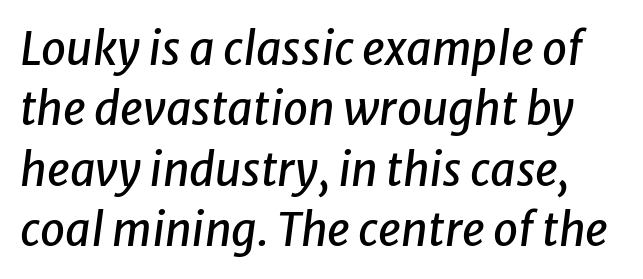
It's the slanting kind of type. The passage shown has conventional tracking throughout. The space beneath each line is pristine and unruled. Regarding leading, the lines here are spaced in the standard way. Note the varied advance widths — an 'i' is clearly narrower than an 'm'.
